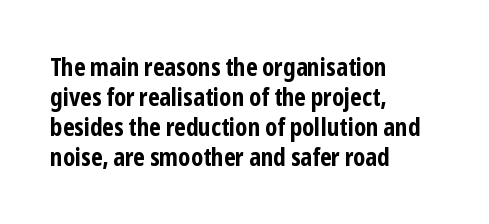
The characters look thick and weighty, a clear bold. Rows of type keep a routine distance in the vertical direction. Each word holds together tightly as a unit, with standard inter-letter gaps. Does the copy run flush right? No — it runs flush left. Beneath every word, the page is bare.
